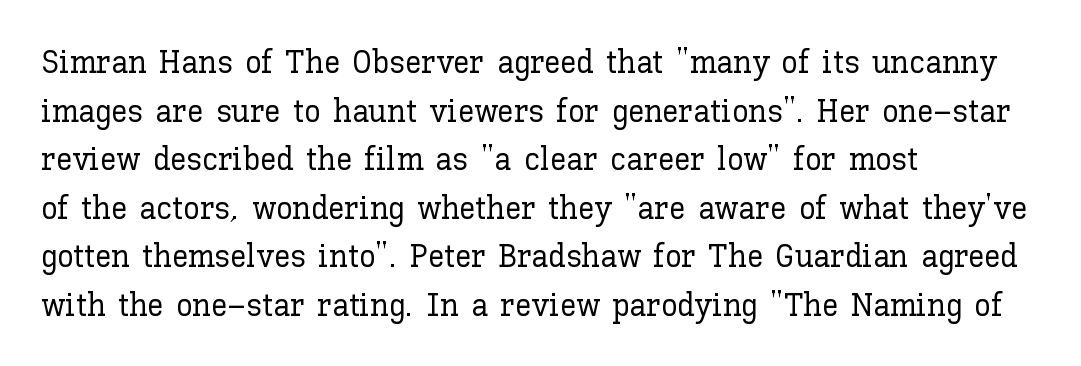
{"italic": "no", "width": "normal", "stroke_contrast": "low", "x_height": "medium", "monospaced": "no", "underline": "no", "align": "left", "line_spacing": "normal", "line_spacing_ratio": 1.47, "letter_spacing": "normal", "letter_spacing_em": 0.0, "glyph_px": 33}
